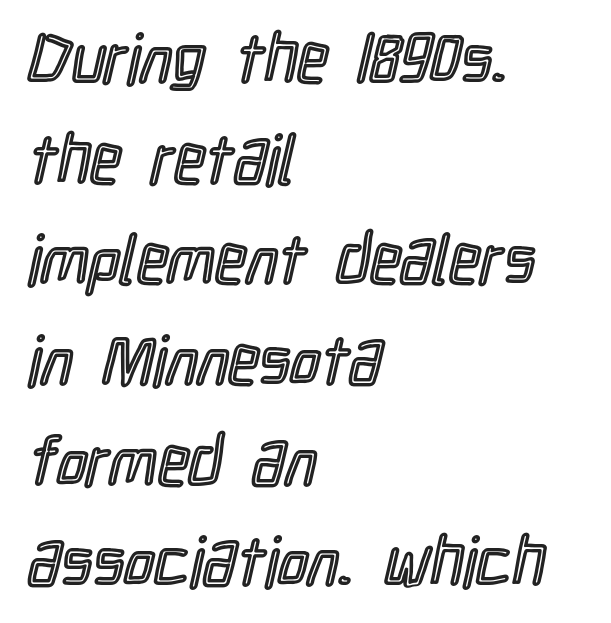
Q: Is the text italic (slanted)? A: Yes.
Q: Is the text underlined? A: No.
Q: How is the paragraph aligned? A: Left-aligned.
Q: Is the spacing between letters normal or unusually wide? A: Normal.
Q: Is the spacing between lines tight, normal or loose? A: Normal.
Q: Width (condensed, normal, or wide)? A: Condensed.
Q: x-height? A: Medium.
Q: Monospaced? A: No.
